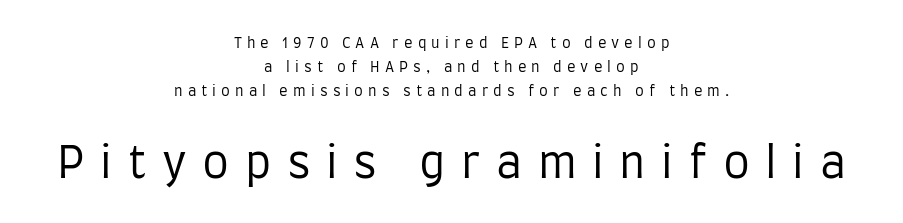
The image shows 43 px regular-weight, condensed sans-serif type, upright; set centered, line spacing 1.72x, unusually wide letter spacing (+0.36 em), not underlined; the second (bottom) block is 3.07x larger; low stroke contrast and a large x-height.
